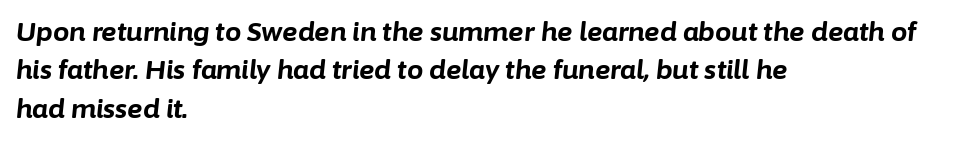
Students, observe: this is what conventionally led text looks like. Short and long lines alike share a common starting point at left. Strong, thick strokes mark this as bold type. The strip under each line holds only bare page.
